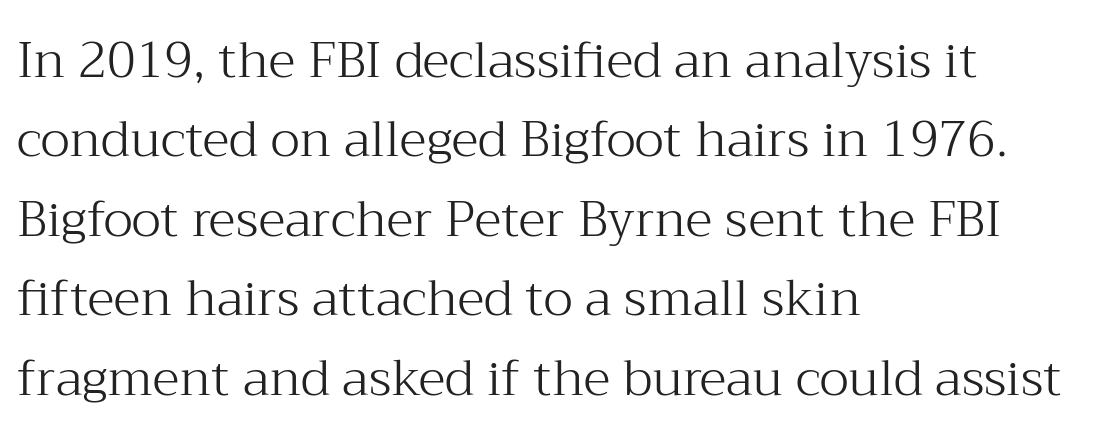
Font category for this specimen: serif. Descenders are the only things crossing below the line. Think of a printed novel: that variable character pitch is what you see here. This sample keeps an unexceptional amount of space between lines. Between one letter and the next there's only the usual sliver of space. When letters stand straight like this, we call the style roman or upright.
